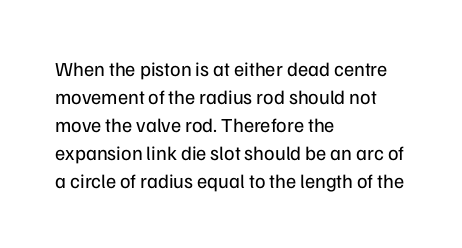
A roman cut, with each character standing at attention. Compared with a centered layout, this one pins lines to the left instead. Evenly set lines give the paragraph a standard silhouette. Heft: none added — not bold. The baseline area is clear.
